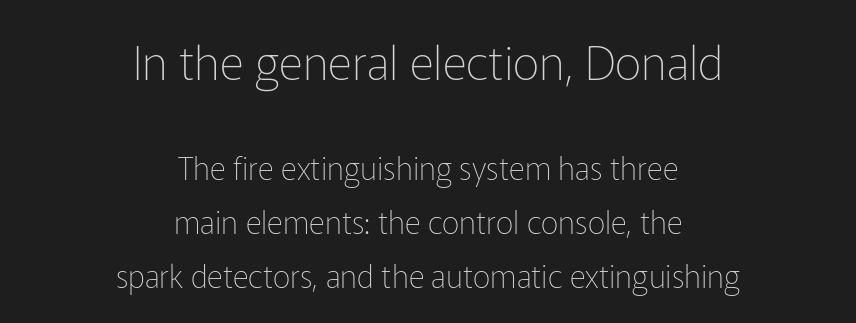
Nobody drew a line under any word here. The paragraph has two soft edges and a firm central axis. The face looks like a standard text weight, possibly lighter. Characters remain perfectly vertical along every line.
